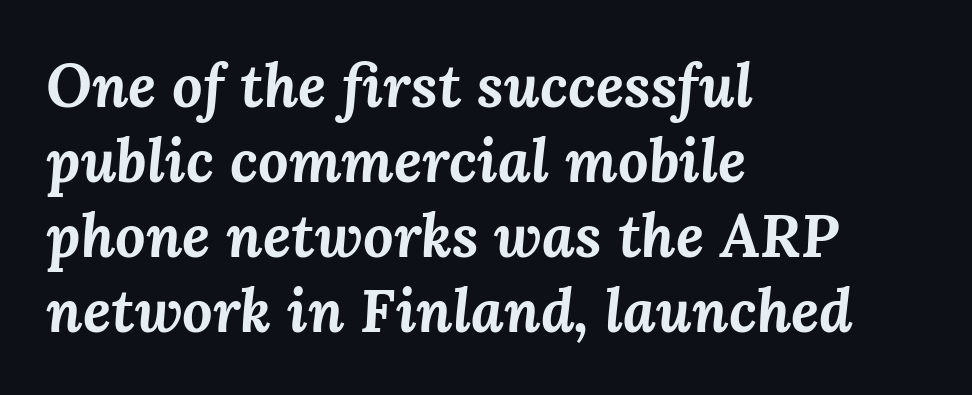
Q: Is the text bold? A: Yes.
Q: Is the text italic (slanted)? A: Yes, it leans right by about 3 degrees.
Q: Is the text underlined? A: No.
Q: How is the paragraph aligned? A: Left-aligned.
Q: Is the spacing between letters normal or unusually wide? A: Normal.
Q: Is the spacing between lines tight, normal or loose? A: Normal.
Q: Width (condensed, normal, or wide)? A: Normal.
Q: Stroke contrast? A: Medium.
Q: x-height? A: Medium.
Q: Monospaced? A: No.
